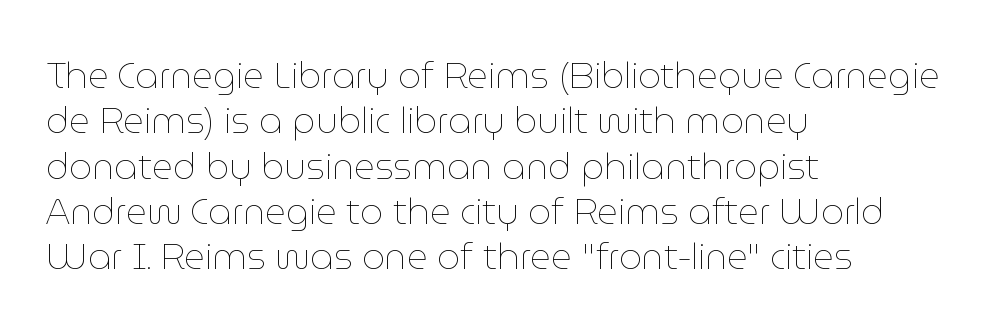
Q: Is the text bold? A: No.
Q: Is the text italic (slanted)? A: No, it is upright.
Q: Is the text underlined? A: No.
Q: How is the paragraph aligned? A: Left-aligned.
Q: Is the spacing between letters normal or unusually wide? A: Normal.
Q: Is the spacing between lines tight, normal or loose? A: Normal.
Q: Width (condensed, normal, or wide)? A: Normal.
Q: Stroke contrast? A: Low.
Q: x-height? A: Medium.
Q: Monospaced? A: No.
